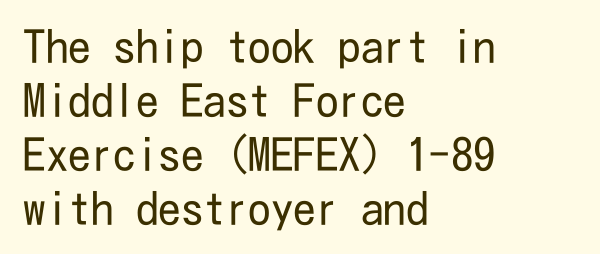
{"serif": "no", "italic": "no", "bold": "no", "weight": "regular", "width": "condensed", "stroke_contrast": "low", "x_height": "medium", "underline": "no", "align": "left", "line_spacing_ratio": 1.2, "letter_spacing": "normal", "letter_spacing_em": 0.0, "glyph_px": 45}
